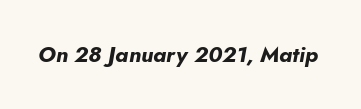
The passage shown has conventional tracking throughout. Rendered with sloped, italic letterforms. A full-strength bold gives these letters their thick strokes. The glyphs are unaccompanied by any horizontal stroke below them.
